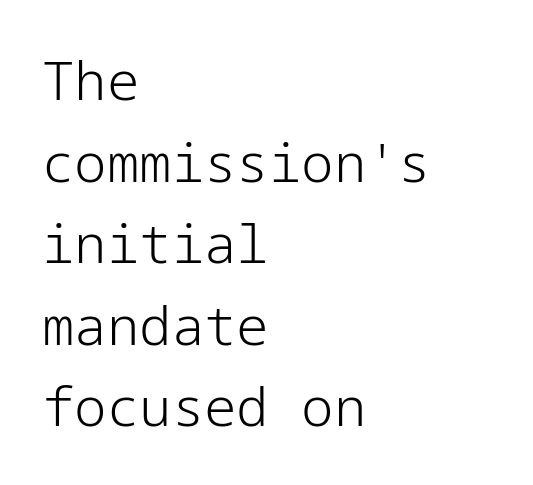
Q: Is the text bold? A: No.
Q: Is the text italic (slanted)? A: No, it is upright.
Q: Is the typeface a serif or a sans-serif typeface? A: Sans-serif.
Q: Is the text underlined? A: No.
Q: How is the paragraph aligned? A: Left-aligned.
Q: Is the spacing between letters normal or unusually wide? A: Normal.
Q: Is the spacing between lines tight, normal or loose? A: Normal.
Q: Width (condensed, normal, or wide)? A: Normal.
Q: Stroke contrast? A: Low.
Q: x-height? A: Medium.
